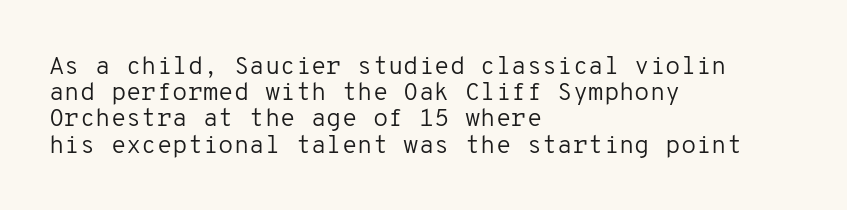
The image shows 25 px text type, upright; set left-aligned, tight line spacing (1.05x), normal letter spacing, not underlined.
